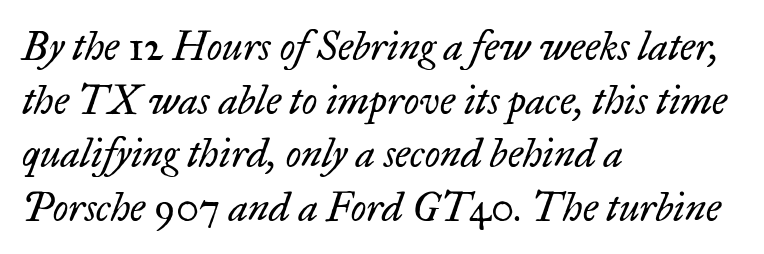
The rag falls on the right side of this text block. Slant detected: the letters are inclined. The font family rendered here belongs to the serif group. Is there much room between lines? A standard amount, neither cramped nor airy. Weight: regular or lighter. The gap between lines stays unmarked.
